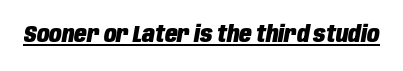
{"italic": "yes", "lean": "right", "slant_degrees": 10, "bold": "yes", "underline": "yes", "letter_spacing": "normal", "letter_spacing_em": 0.0, "glyph_px": 23}
